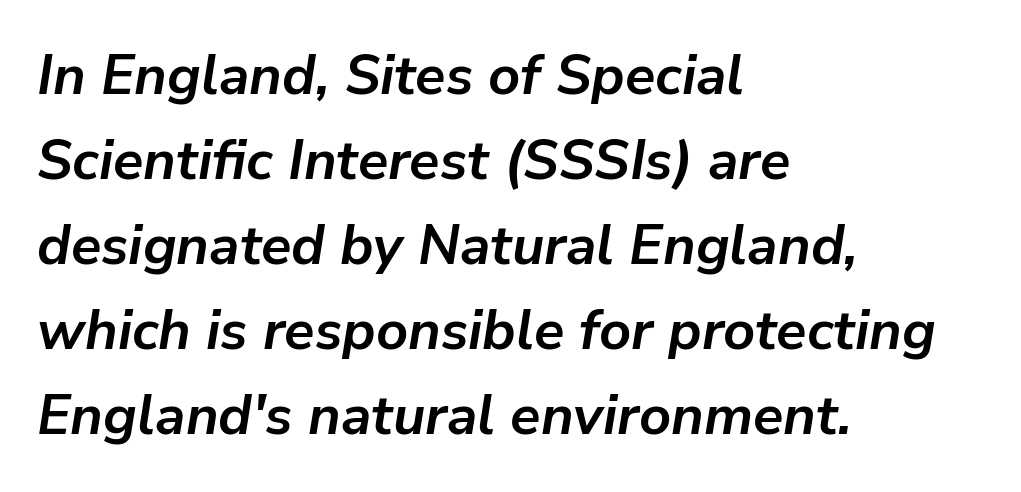
{"italic": "yes", "lean": "right", "slant_degrees": 9, "bold": "yes", "weight": "semibold", "width": "normal", "stroke_contrast": "low", "x_height": "medium", "monospaced": "no", "underline": "no", "align": "left", "line_spacing": "normal", "line_spacing_ratio": 1.52, "letter_spacing": "normal", "letter_spacing_em": 0.0, "glyph_px": 56}
